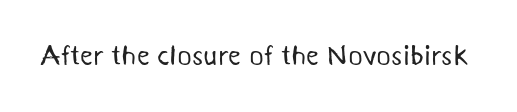
The image shows 28 px regular-weight sans-serif type; set normal letter spacing, not underlined; medium stroke contrast and a medium x-height.
